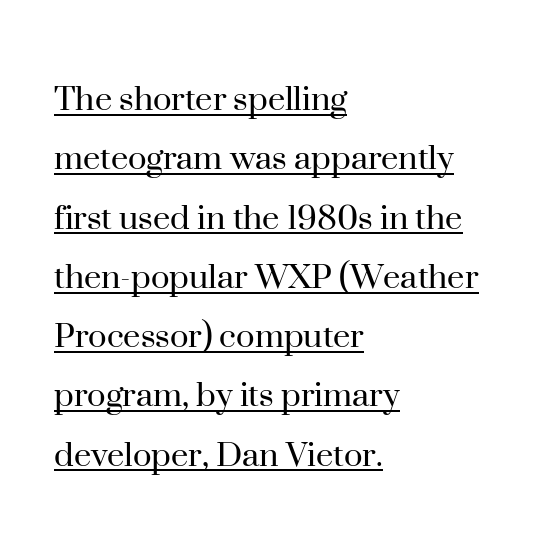
The text was rendered using a seriffed face with decorative stroke endings. The letters sit at their default tracking, neither squeezed nor spread. Note the varied advance widths — an 'i' is clearly narrower than an 'm'. Horizontally, the lines are justified to the leading edge only.
